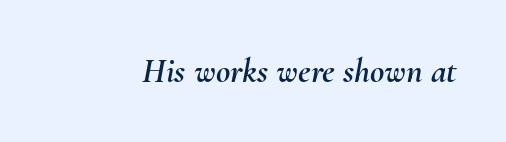
The image shows 35 px text type, italic (leaning right); set normal letter spacing, not underlined; medium stroke contrast and a small x-height.
